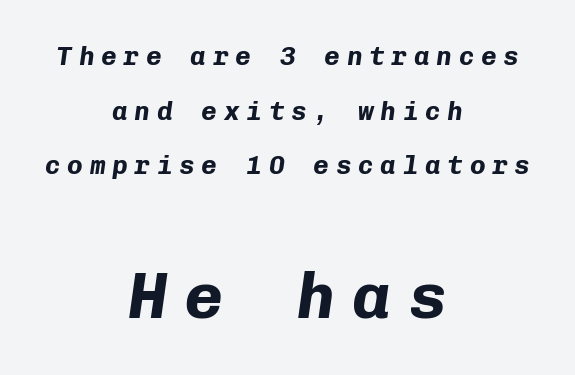
Q: Is the text bold? A: Yes.
Q: Is the text italic (slanted)? A: Yes, it leans right by about 8 degrees.
Q: Is the text underlined? A: No.
Q: How is the paragraph aligned? A: Centered.
Q: Is the spacing between letters normal or unusually wide? A: Unusually wide.
Q: Is the spacing between lines tight, normal or loose? A: Loose.
Q: Which block of text is set in a larger size, the first (top) or the second (bottom)? A: The second (bottom) one.
Q: Width (condensed, normal, or wide)? A: Normal.
Q: Stroke contrast? A: Low.
Q: x-height? A: Medium.
Q: Monospaced? A: Yes.
